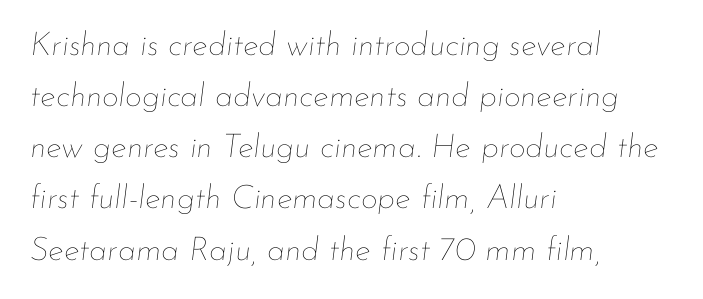
The image shows 33 px thin type, italic (leaning right); set left-aligned, normal line spacing (1.55x), normal letter spacing, not underlined; low stroke contrast and a small x-height.
